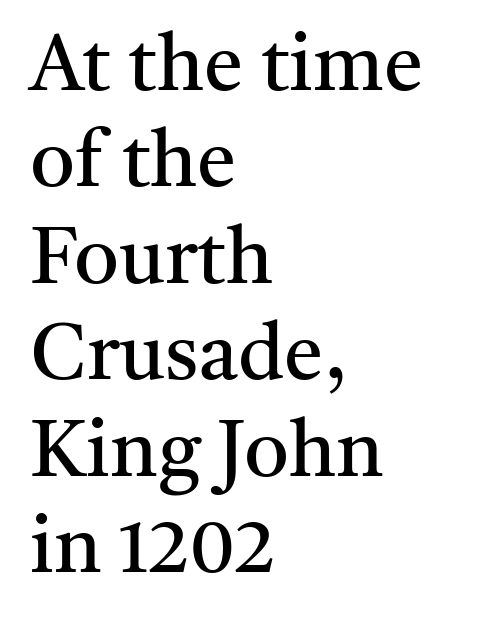
The image shows 79 px regular-weight serif type, upright; set left-aligned, line spacing 1.22x, normal letter spacing, not underlined; medium stroke contrast and a medium x-height.
